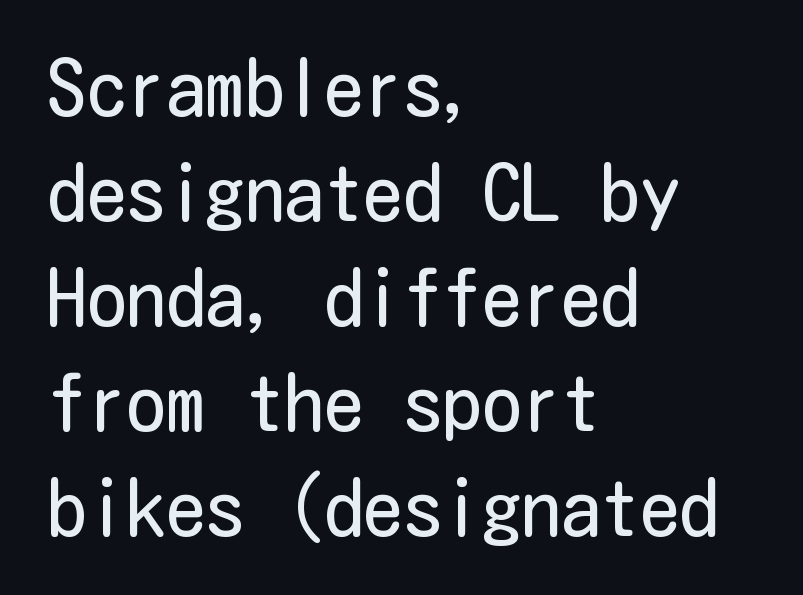
Q: Is the text bold? A: No.
Q: Is the text italic (slanted)? A: No, it is upright.
Q: Is the typeface a serif or a sans-serif typeface? A: Sans-serif.
Q: Is the text underlined? A: No.
Q: How is the paragraph aligned? A: Left-aligned.
Q: Is the spacing between letters normal or unusually wide? A: Normal.
Q: Is the spacing between lines tight, normal or loose? A: Normal.
Q: Width (condensed, normal, or wide)? A: Condensed.
Q: Stroke contrast? A: Low.
Q: x-height? A: Medium.
